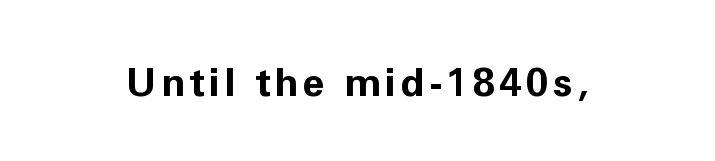
Q: Is the text bold? A: Yes.
Q: Is the text italic (slanted)? A: No, it is upright.
Q: Is the typeface a serif or a sans-serif typeface? A: Sans-serif.
Q: Is the text underlined? A: No.
Q: Width (condensed, normal, or wide)? A: Normal.
Q: Stroke contrast? A: Low.
Q: x-height? A: Medium.
Q: Monospaced? A: No.
